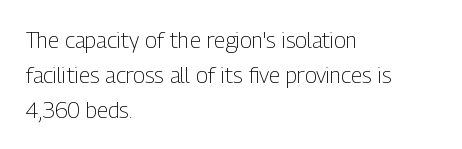
The image shows 22 px text type, upright; set left-aligned, normal line spacing (1.59x), normal letter spacing, not underlined.
